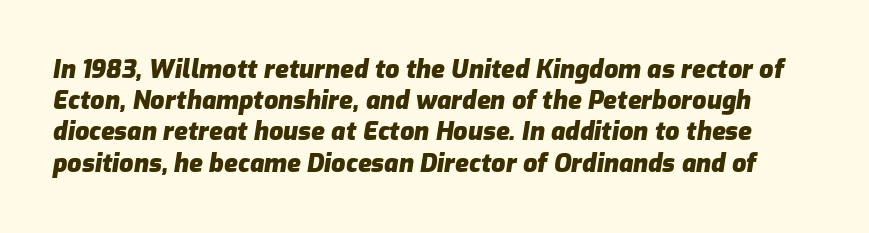
{"italic": "yes", "lean": "right", "slant_degrees": 9, "bold": "yes", "underline": "no", "line_spacing": "normal", "line_spacing_ratio": 1.25, "letter_spacing": "normal", "letter_spacing_em": 0.0, "glyph_px": 25}
